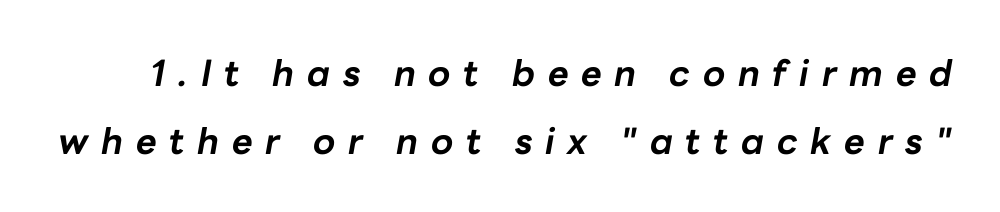
Q: Is the text bold? A: Yes.
Q: Is the text italic (slanted)? A: Yes, it leans right by about 10 degrees.
Q: Is the text underlined? A: No.
Q: Is the spacing between letters normal or unusually wide? A: Unusually wide.
Q: Width (condensed, normal, or wide)? A: Normal.
Q: Stroke contrast? A: Low.
Q: x-height? A: Medium.
Q: Monospaced? A: No.
